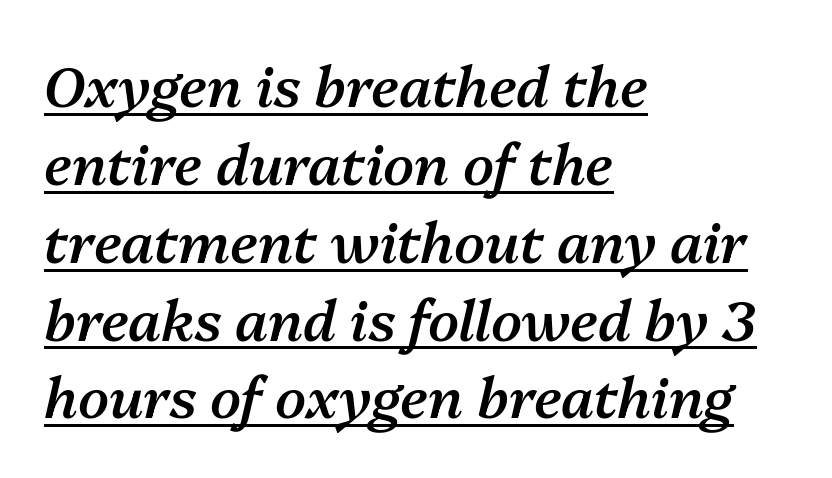
{"italic": "yes", "lean": "right", "slant_degrees": 13, "bold": "semi", "weight": "semibold", "width": "normal", "stroke_contrast": "medium", "x_height": "medium", "monospaced": "no", "underline": "yes", "align": "left", "line_spacing": "normal", "line_spacing_ratio": 1.39, "letter_spacing": "normal", "letter_spacing_em": 0.0, "glyph_px": 56}
